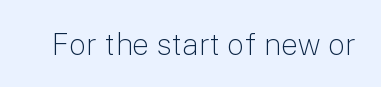
You can tell it's not italic because the verticals are truly vertical. Descender tails drop into unmarked territory. This is sans-serif lettering, the kind often seen on screens and signage. The passage shown is typed in a proportional face where columns would drift. Bold? No — there's no thickening of the strokes.
